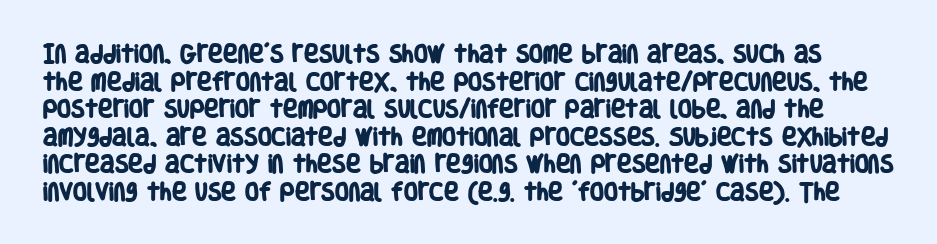
Q: Is the text bold? A: Yes.
Q: Is the text underlined? A: No.
Q: Is the spacing between letters normal or unusually wide? A: Normal.
Q: Is the spacing between lines tight, normal or loose? A: Normal.
